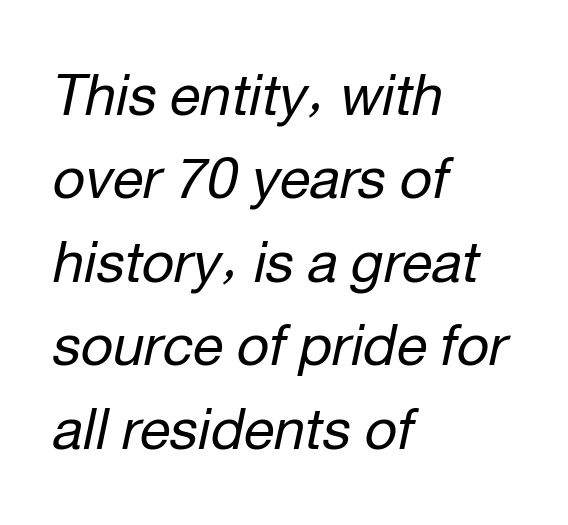
Q: Is the text bold? A: No.
Q: Is the text italic (slanted)? A: Yes, it leans right by about 12 degrees.
Q: Is the text underlined? A: No.
Q: How is the paragraph aligned? A: Left-aligned.
Q: Is the spacing between letters normal or unusually wide? A: Normal.
Q: Is the spacing between lines tight, normal or loose? A: Normal.
Q: Width (condensed, normal, or wide)? A: Normal.
Q: Stroke contrast? A: Low.
Q: x-height? A: Medium.
Q: Monospaced? A: No.
